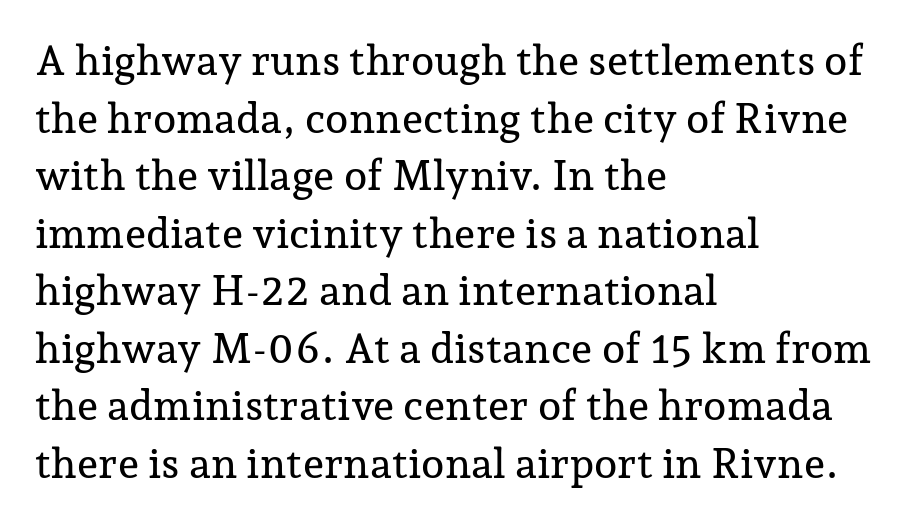
The image shows 42 px serif type, upright; set left-aligned, normal line spacing (1.37x), normal letter spacing, not underlined; low stroke contrast and a medium x-height.
